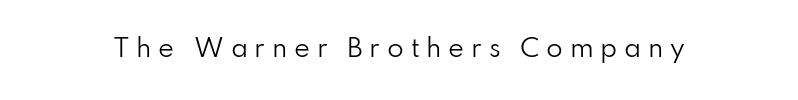
The image shows 24 px text type, upright; set unusually wide letter spacing (+0.28 em), not underlined.
